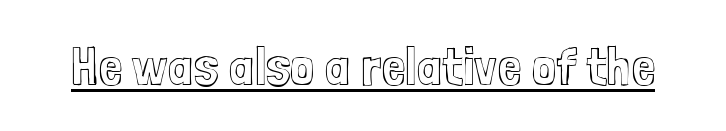
Q: Is the text italic (slanted)? A: No, it is upright.
Q: Is the text underlined? A: Yes.
Q: Is the spacing between letters normal or unusually wide? A: Normal.
Q: Width (condensed, normal, or wide)? A: Condensed.
Q: x-height? A: Medium.
Q: Monospaced? A: No.
